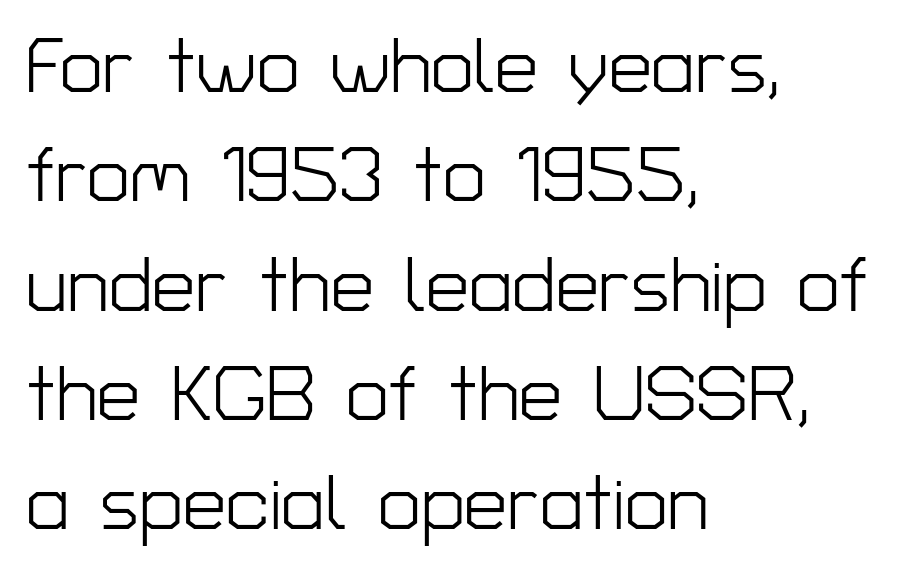
The image shows 77 px light sans-serif type, upright; set left-aligned, normal line spacing (1.42x), normal letter spacing, not underlined; low stroke contrast and a medium x-height.
